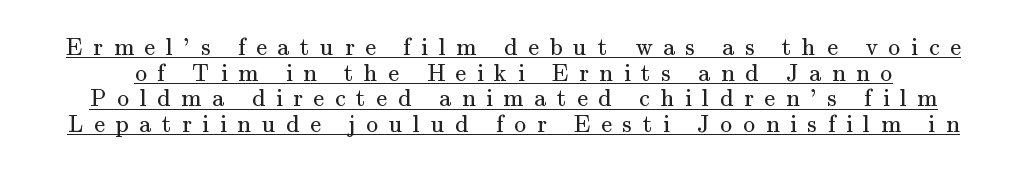
Q: Is the text bold? A: No.
Q: Is the text italic (slanted)? A: No, it is upright.
Q: Is the text underlined? A: Yes.
Q: Is the spacing between letters normal or unusually wide? A: Unusually wide.
Q: Is the spacing between lines tight, normal or loose? A: Tight.
